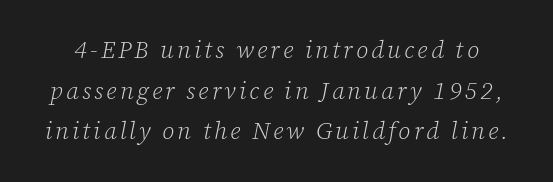
{"italic": "yes", "lean": "right", "slant_degrees": 12, "bold": "no", "underline": "no", "line_spacing": "normal", "line_spacing_ratio": 1.69, "glyph_px": 24}
